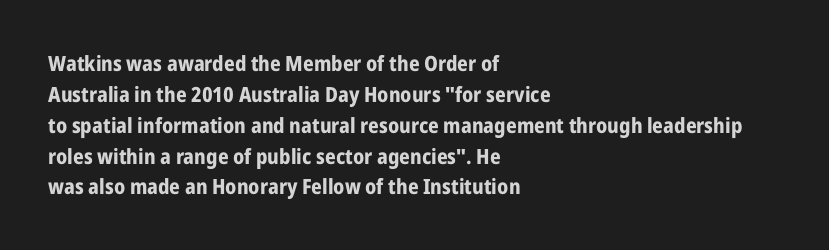
{"italic": "no", "bold": "yes", "underline": "no", "align": "left", "line_spacing": "normal", "line_spacing_ratio": 1.47, "letter_spacing": "normal", "letter_spacing_em": 0.0, "glyph_px": 21}
